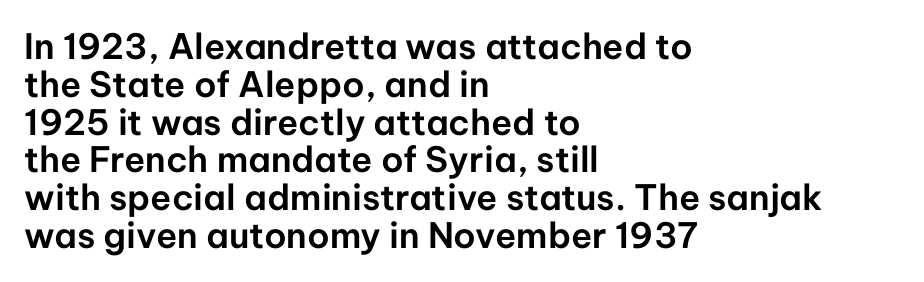
Underline: absent. A sans-serif font was chosen for this passage. The paragraph shown leans on its left margin. Style check: upright. Regarding leading, the lines here are crowded together. Look at the tracking — it's just the regular setting, nothing added.
